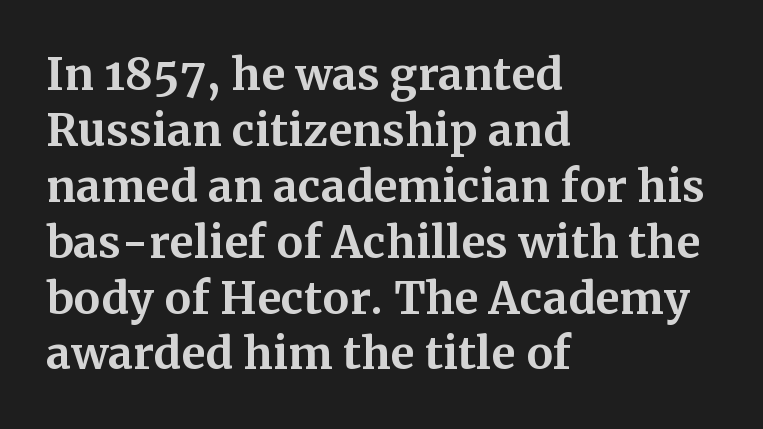
{"serif": "yes", "italic": "no", "bold": "yes", "weight": "bold", "width": "normal", "stroke_contrast": "medium", "x_height": "medium", "monospaced": "no", "underline": "no", "align": "left", "line_spacing": "normal", "line_spacing_ratio": 1.27, "letter_spacing": "normal", "letter_spacing_em": 0.0, "glyph_px": 44}
